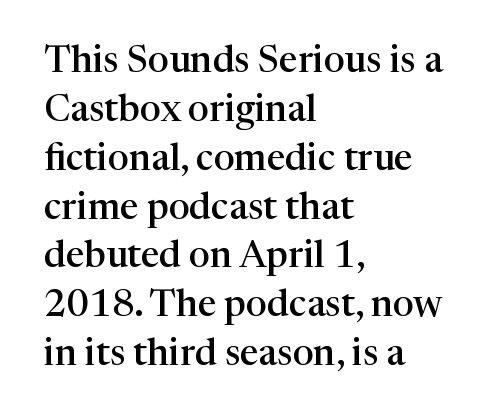
The image shows 37 px semibold serif type, upright; set left-aligned, normal line spacing (1.32x), normal letter spacing, not underlined; high stroke contrast and a medium x-height.
